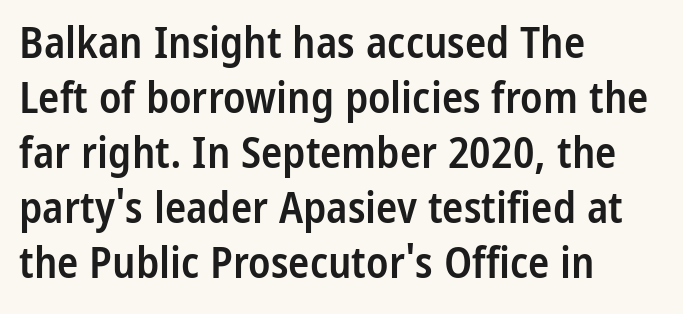
Q: Is the text bold? A: Semi-bold.
Q: Is the text italic (slanted)? A: No, it is upright.
Q: Is the typeface a serif or a sans-serif typeface? A: Sans-serif.
Q: Is the text underlined? A: No.
Q: How is the paragraph aligned? A: Left-aligned.
Q: Is the spacing between letters normal or unusually wide? A: Normal.
Q: Is the spacing between lines tight, normal or loose? A: Normal.
Q: Width (condensed, normal, or wide)? A: Condensed.
Q: Stroke contrast? A: Low.
Q: x-height? A: Medium.
Q: Monospaced? A: No.
